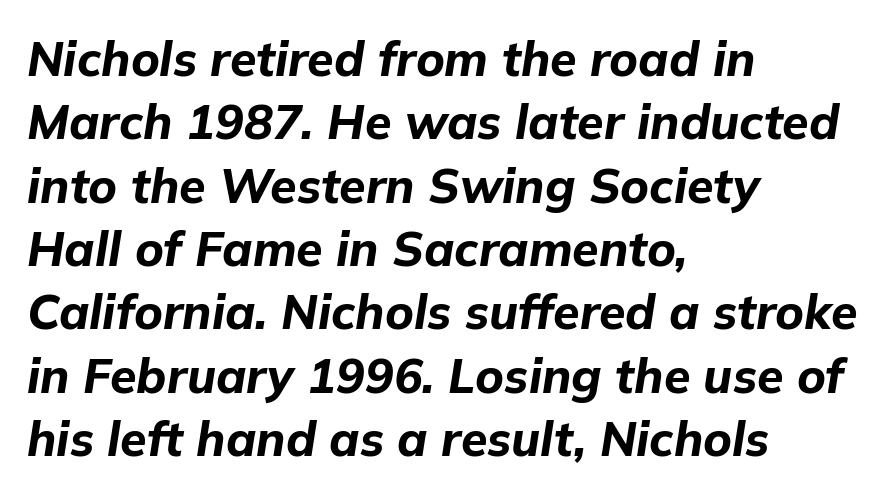
The image shows 48 px bold type, italic (leaning right); set left-aligned, normal line spacing (1.32x), normal letter spacing, not underlined; low stroke contrast and a medium x-height.
